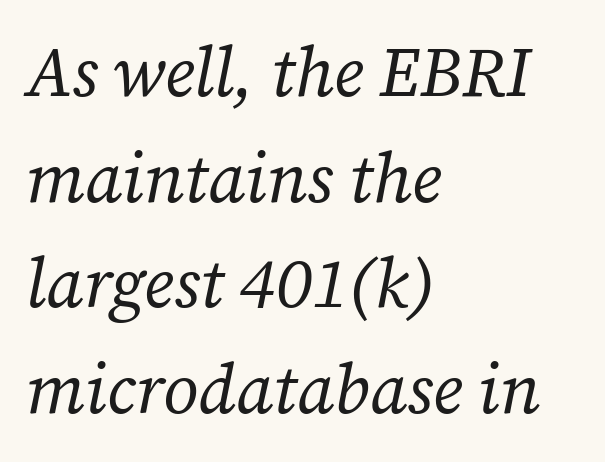
This rendering leaves character spacing at its baseline value. Weight: not bold — regular or lighter. The rows are spaced the way most documents space them. Which margin do the lines hug? The left one — the right edge is uneven.
